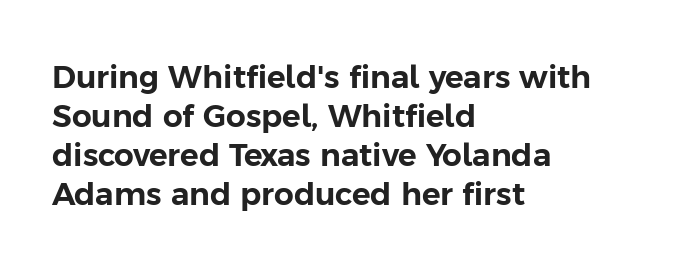
{"serif": "no", "italic": "no", "width": "normal", "stroke_contrast": "low", "x_height": "medium", "monospaced": "no", "underline": "no", "align": "left", "line_spacing": "normal", "line_spacing_ratio": 1.26, "letter_spacing": "normal", "letter_spacing_em": 0.0, "glyph_px": 31}
